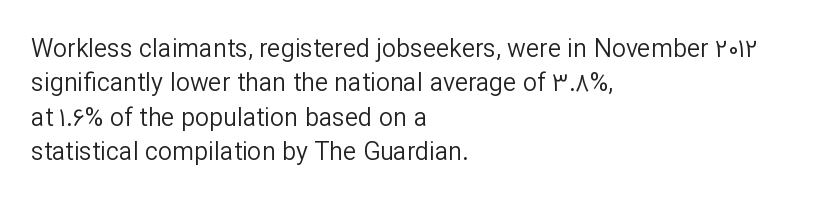
The image shows 25 px text type, upright; set left-aligned, normal line spacing (1.38x), normal letter spacing, not underlined.
